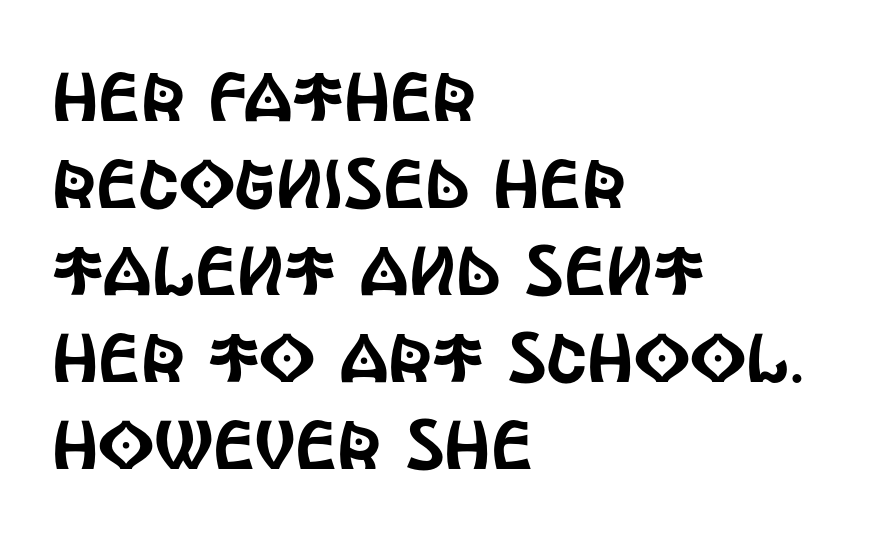
{"serif": "no", "italic": "no", "width": "condensed", "x_height": "large", "monospaced": "no", "underline": "no", "align": "left", "line_spacing": "normal", "line_spacing_ratio": 1.26, "letter_spacing": "normal", "letter_spacing_em": 0.0, "glyph_px": 69}
